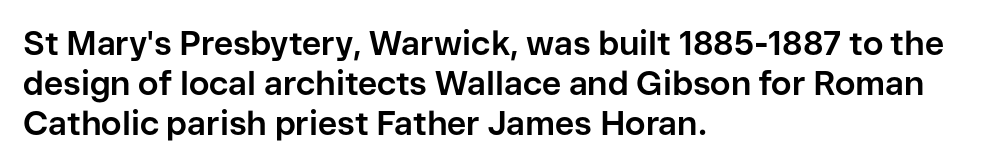
Q: Is the text bold? A: Yes.
Q: Is the text italic (slanted)? A: No, it is upright.
Q: Is the typeface a serif or a sans-serif typeface? A: Sans-serif.
Q: Is the text underlined? A: No.
Q: How is the paragraph aligned? A: Left-aligned.
Q: Is the spacing between letters normal or unusually wide? A: Normal.
Q: Width (condensed, normal, or wide)? A: Normal.
Q: Stroke contrast? A: Low.
Q: x-height? A: Medium.
Q: Monospaced? A: No.
